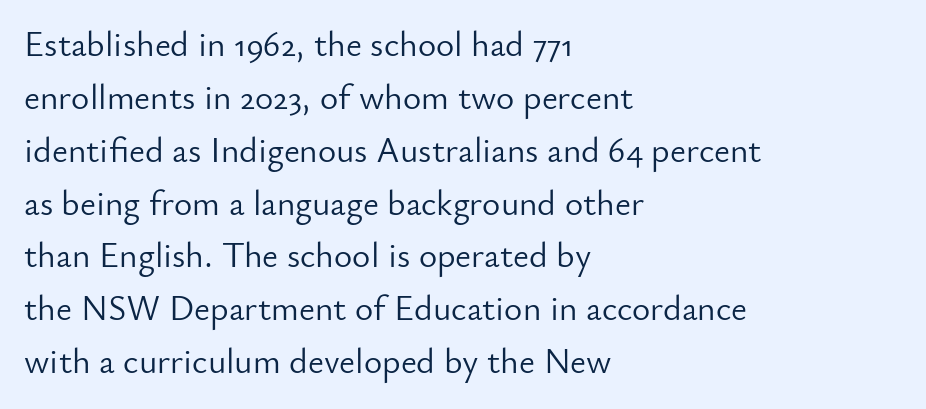
The image shows 35 px light sans-serif type, upright; set left-aligned, normal line spacing (1.51x), normal letter spacing, not underlined; low stroke contrast and a small x-height.
